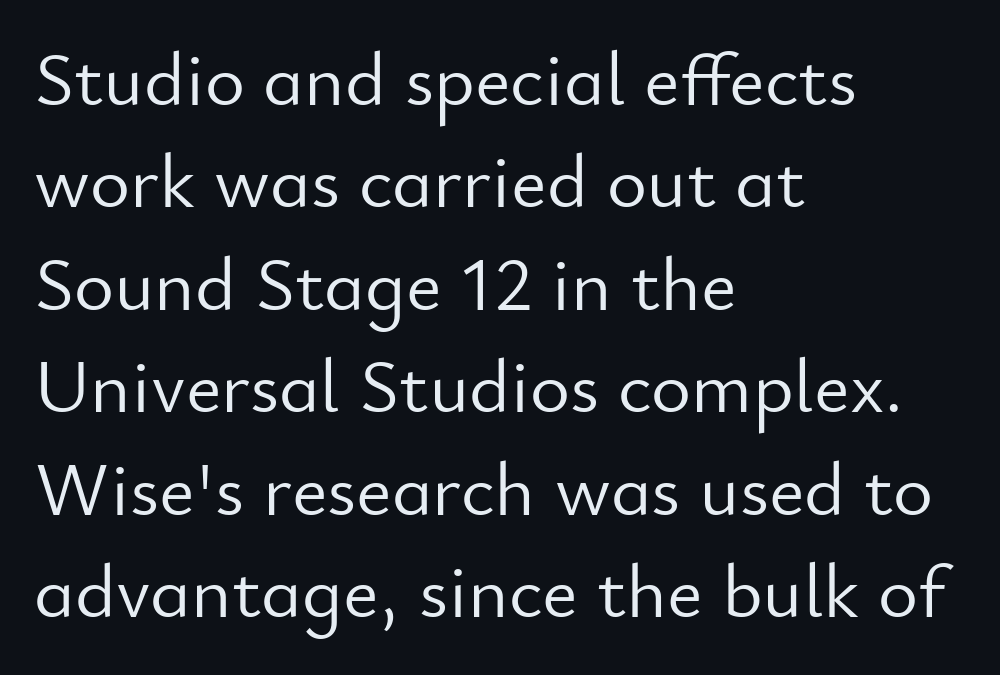
Think of a printed novel: that variable character pitch is what you see here. Descenders hang freely into open space. Observe the ordinary spacing: letters are neighbours, not strangers. Italic? Not at all — the glyphs are vertical. Regarding leading, the lines here are spaced in the standard way. This sample is left-justified, so line endings fall wherever the words run out.
